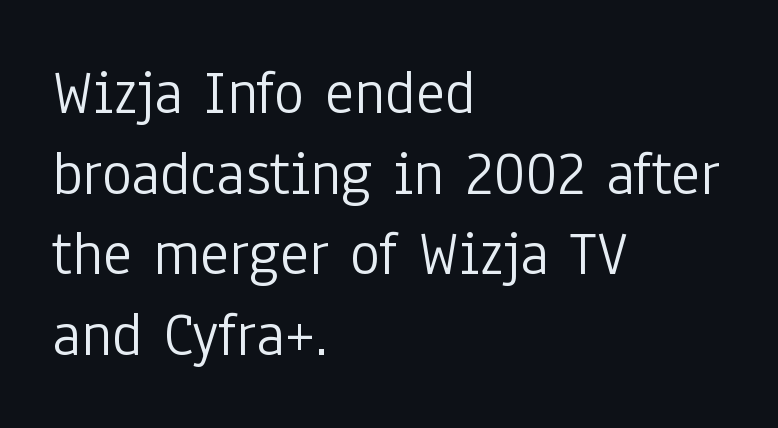
The image shows 63 px light, condensed sans-serif type, upright; set left-aligned, normal line spacing (1.28x), normal letter spacing, not underlined; low stroke contrast and a medium x-height.
